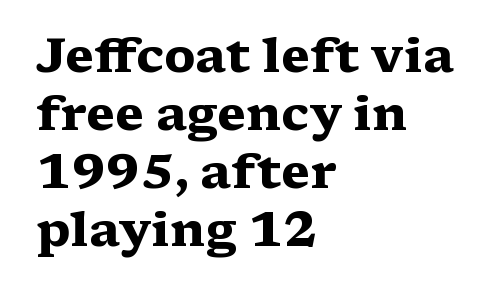
Q: Is the text bold? A: Yes.
Q: Is the text italic (slanted)? A: No, it is upright.
Q: Is the typeface a serif or a sans-serif typeface? A: Serif.
Q: Is the text underlined? A: No.
Q: How is the paragraph aligned? A: Left-aligned.
Q: Is the spacing between letters normal or unusually wide? A: Normal.
Q: Width (condensed, normal, or wide)? A: Wide.
Q: Stroke contrast? A: Medium.
Q: x-height? A: Medium.
Q: Monospaced? A: No.
